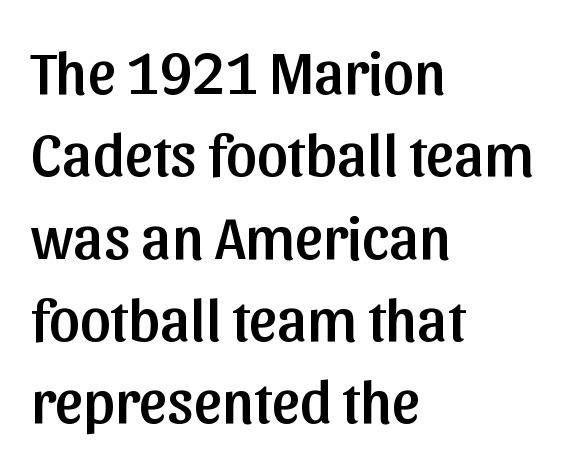
{"serif": "no", "italic": "no", "width": "normal", "stroke_contrast": "low", "x_height": "medium", "monospaced": "no", "underline": "no", "align": "left", "line_spacing": "normal", "line_spacing_ratio": 1.35, "letter_spacing": "normal", "letter_spacing_em": 0.0, "glyph_px": 61}
